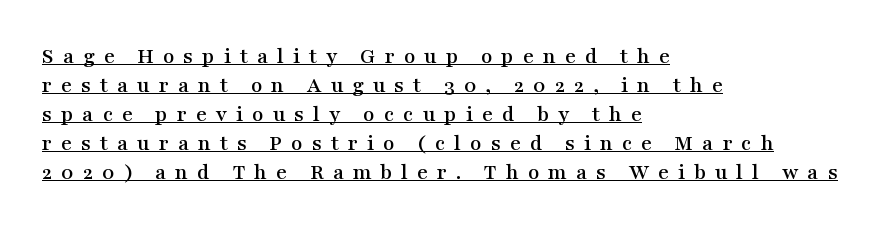
Substantial extra tracking has been applied to these lines. Somebody hit Ctrl+U on this one — the words are underlined. A typesetter would call this leading conventional body-copy spacing. The typesetter chose a ragged-right arrangement here. Is there any slant? The stems are plumb.
